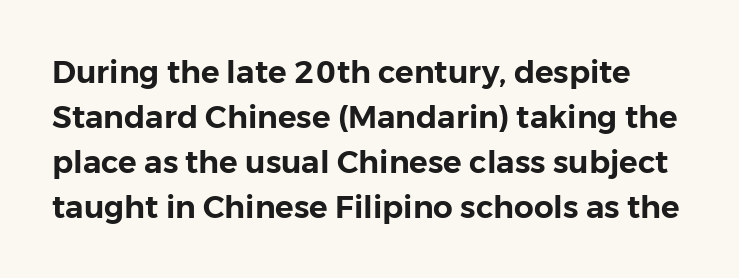
Q: Is the text italic (slanted)? A: No, it is upright.
Q: Is the typeface a serif or a sans-serif typeface? A: Sans-serif.
Q: Is the text underlined? A: No.
Q: Is the spacing between letters normal or unusually wide? A: Normal.
Q: Is the spacing between lines tight, normal or loose? A: Normal.
Q: Width (condensed, normal, or wide)? A: Normal.
Q: Stroke contrast? A: Low.
Q: x-height? A: Medium.
Q: Monospaced? A: No.
